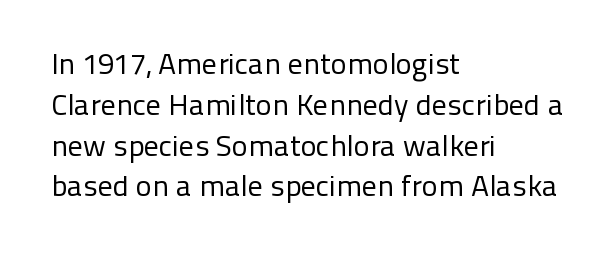
Q: Is the text bold? A: No.
Q: Is the text italic (slanted)? A: No, it is upright.
Q: Is the typeface a serif or a sans-serif typeface? A: Sans-serif.
Q: Is the text underlined? A: No.
Q: How is the paragraph aligned? A: Left-aligned.
Q: Is the spacing between letters normal or unusually wide? A: Normal.
Q: Is the spacing between lines tight, normal or loose? A: Normal.
Q: Width (condensed, normal, or wide)? A: Normal.
Q: Stroke contrast? A: Low.
Q: x-height? A: Medium.
Q: Monospaced? A: No.
